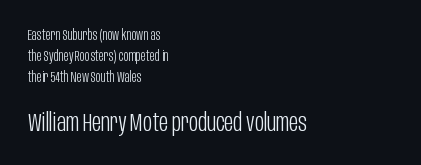
The image shows 25 px text type, upright; set left-aligned, normal line spacing (1.5x), normal letter spacing, not underlined; the second (bottom) block is 1.79x larger.
